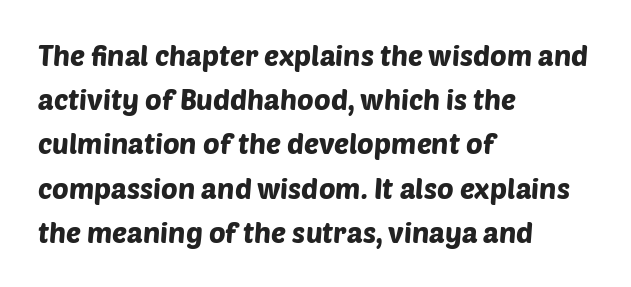
{"serif": "no", "width": "normal", "stroke_contrast": "low", "x_height": "large", "monospaced": "no", "underline": "no", "align": "left", "line_spacing": "normal", "line_spacing_ratio": 1.58, "letter_spacing": "normal", "letter_spacing_em": 0.0, "glyph_px": 28}
